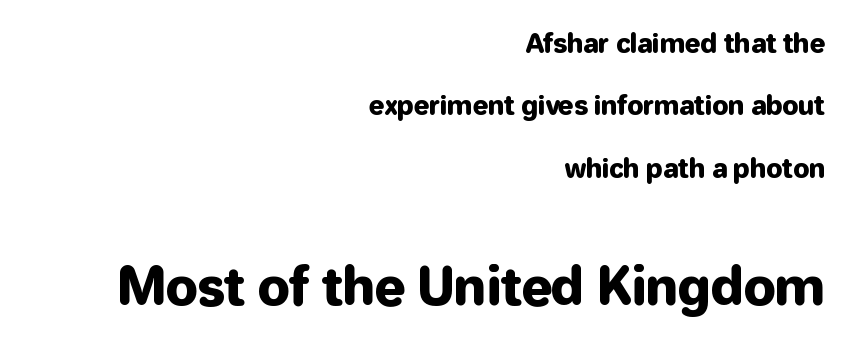
Q: Is the text italic (slanted)? A: No, it is upright.
Q: Is the typeface a serif or a sans-serif typeface? A: Sans-serif.
Q: Is the text underlined? A: No.
Q: How is the paragraph aligned? A: Right-aligned.
Q: Is the spacing between letters normal or unusually wide? A: Normal.
Q: Is the spacing between lines tight, normal or loose? A: Loose.
Q: Which block of text is set in a larger size, the first (top) or the second (bottom)? A: The second (bottom) one.
Q: Width (condensed, normal, or wide)? A: Normal.
Q: Stroke contrast? A: Low.
Q: x-height? A: Medium.
Q: Monospaced? A: No.
